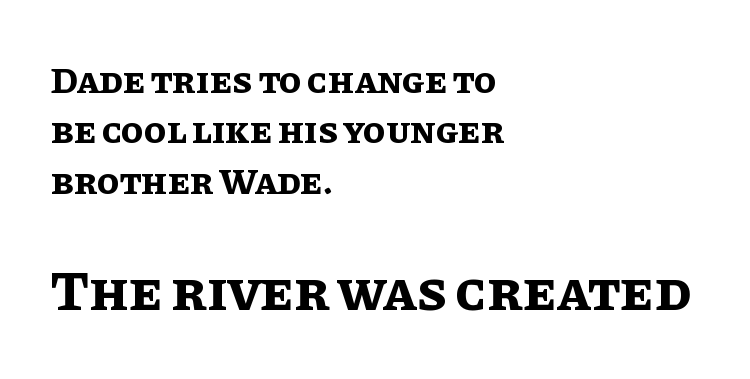
{"italic": "no", "bold": "yes", "weight": "bold", "width": "normal", "stroke_contrast": "low", "x_height": "large", "monospaced": "no", "underline": "no", "align": "left", "line_spacing": "normal", "line_spacing_ratio": 1.36, "letter_spacing": "normal", "letter_spacing_em": 0.0, "larger_block": "second", "size_ratio": 1.51, "glyph_px": 56}
